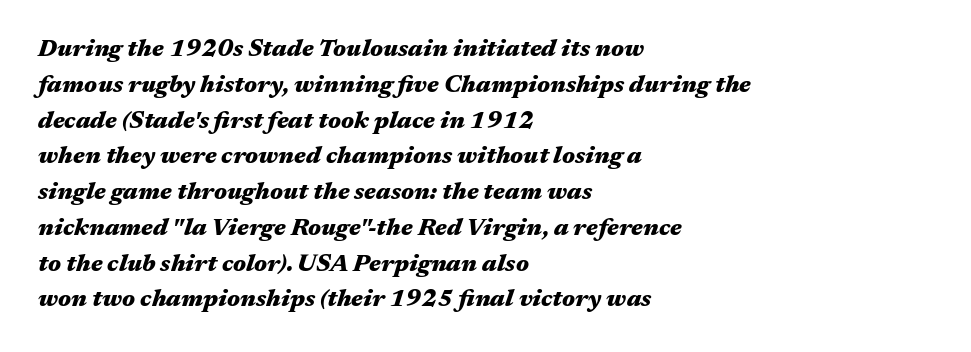
{"italic": "yes", "lean": "right", "slant_degrees": 17, "bold": "yes", "underline": "no", "align": "left", "line_spacing": "normal", "line_spacing_ratio": 1.49, "letter_spacing": "normal", "letter_spacing_em": 0.0, "glyph_px": 24}
